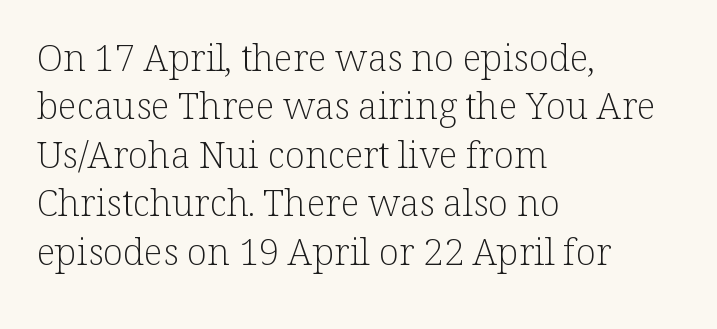
{"serif": "yes", "italic": "no", "bold": "no", "weight": "light", "width": "normal", "stroke_contrast": "low", "x_height": "medium", "monospaced": "no", "underline": "no", "align": "left", "line_spacing": "normal", "line_spacing_ratio": 1.31, "letter_spacing": "normal", "letter_spacing_em": 0.0, "glyph_px": 37}
